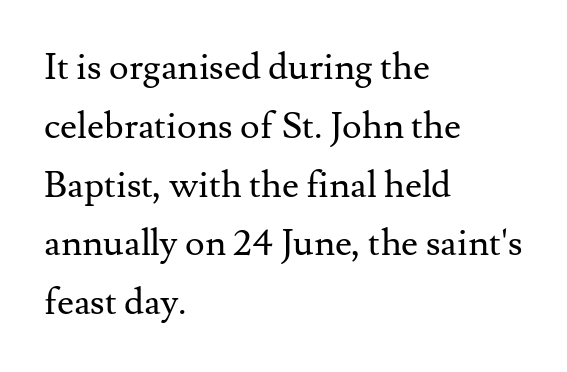
Q: Is the text bold? A: No.
Q: Is the text italic (slanted)? A: No, it is upright.
Q: Is the typeface a serif or a sans-serif typeface? A: Serif.
Q: Is the text underlined? A: No.
Q: How is the paragraph aligned? A: Left-aligned.
Q: Is the spacing between letters normal or unusually wide? A: Normal.
Q: Is the spacing between lines tight, normal or loose? A: Normal.
Q: Width (condensed, normal, or wide)? A: Normal.
Q: Stroke contrast? A: Medium.
Q: x-height? A: Small.
Q: Monospaced? A: No.
